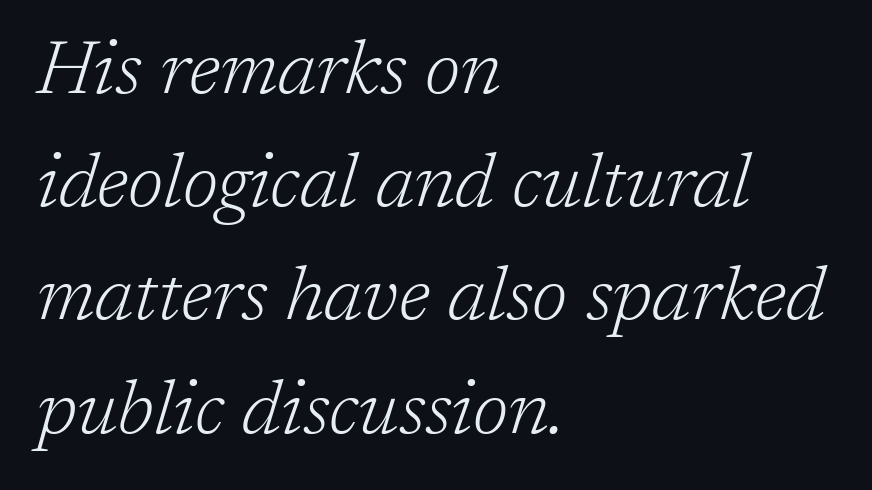
The image shows 75 px light serif type, italic (leaning right); set left-aligned, normal line spacing (1.51x), normal letter spacing, not underlined; low stroke contrast and a medium x-height.
